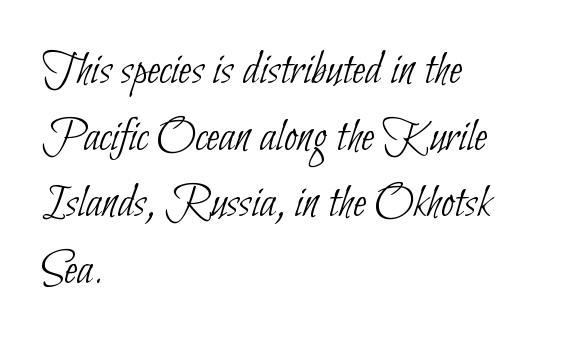
The image shows 48 px thin, condensed sans-serif type; set left-aligned, normal line spacing (1.39x), normal letter spacing, not underlined; low stroke contrast and a small x-height.
